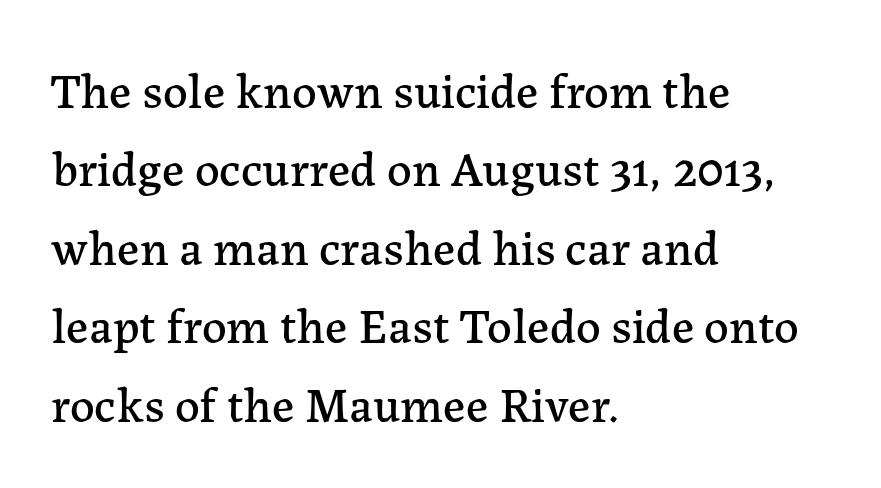
Q: Is the text italic (slanted)? A: No, it is upright.
Q: Is the typeface a serif or a sans-serif typeface? A: Serif.
Q: Is the text underlined? A: No.
Q: How is the paragraph aligned? A: Left-aligned.
Q: Is the spacing between letters normal or unusually wide? A: Normal.
Q: Is the spacing between lines tight, normal or loose? A: Normal.
Q: Width (condensed, normal, or wide)? A: Normal.
Q: Stroke contrast? A: Low.
Q: x-height? A: Medium.
Q: Monospaced? A: No.
